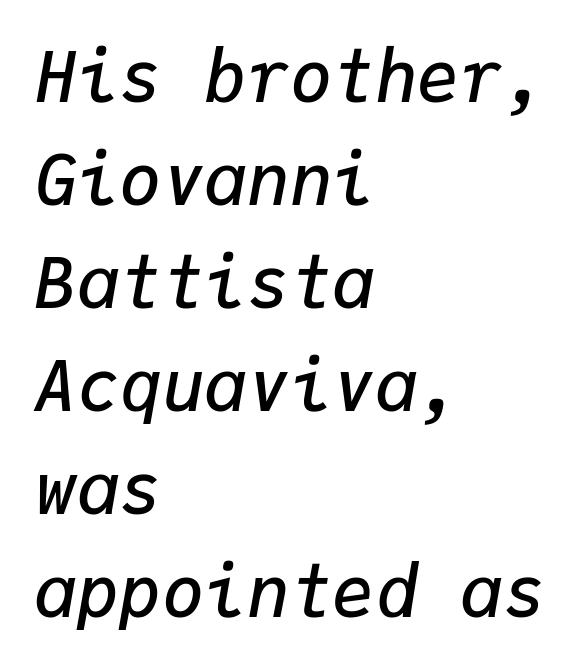
The image shows 71 px semibold type, italic (leaning right), monospaced; set left-aligned, normal line spacing (1.45x), normal letter spacing, not underlined; low stroke contrast and a medium x-height.
